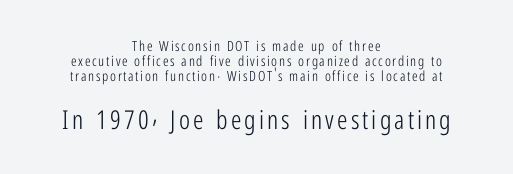
{"italic": "no", "bold": "no", "underline": "no", "align": "center", "line_spacing": "tight", "line_spacing_ratio": 1.06, "larger_block": "second", "size_ratio": 1.86, "glyph_px": 26}
